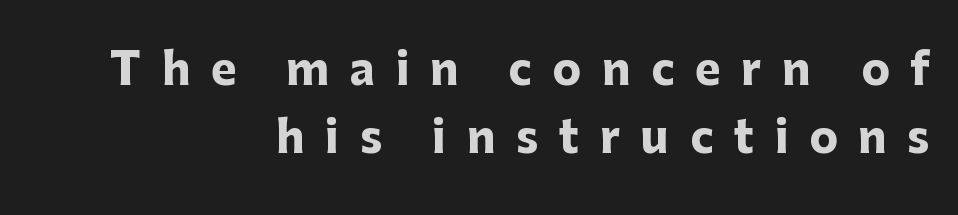
This is sans-serif lettering, the kind often seen on screens and signage. Honestly, the letter spacing is so wide it's the main thing you notice. The gap between lines stays unmarked. The rendering uses natural spacing where letterforms have individual widths. How would I describe the line gaps? Plain and ordinary. Style check: upright.
